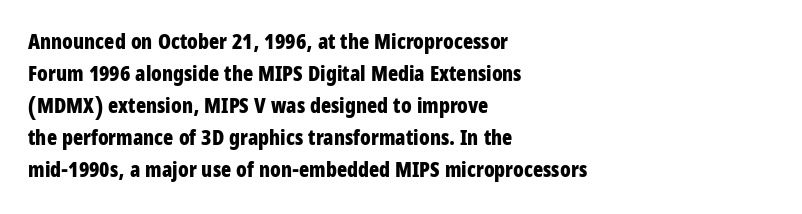
The type sits square on the baseline with zero lean. Summary of weight: heavy, a full bold. Interline gaps are of average width in this sample. The type is set solid horizontally, with unmodified tracking. Underline: absent.
